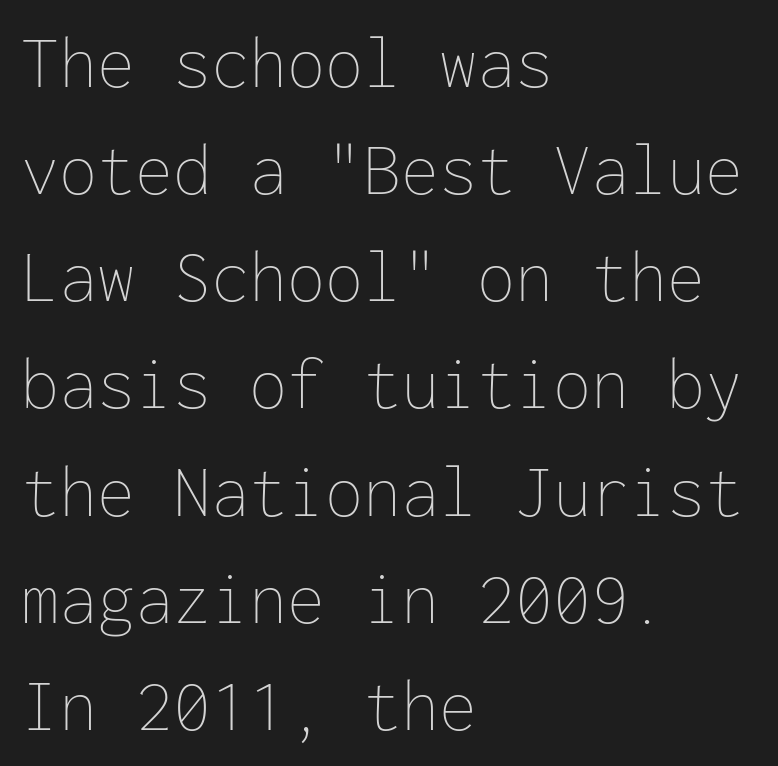
The letters march in equal steps, a hallmark of fixed-pitch type. The type sits square on the baseline with zero lean. The space beneath each line is pristine and unruled. This sample is left-justified, so line endings fall wherever the words run out. Glyph-to-glyph distance matches everyday printed text. Baseline-to-baseline distance is the conventional proportion of letter height.
